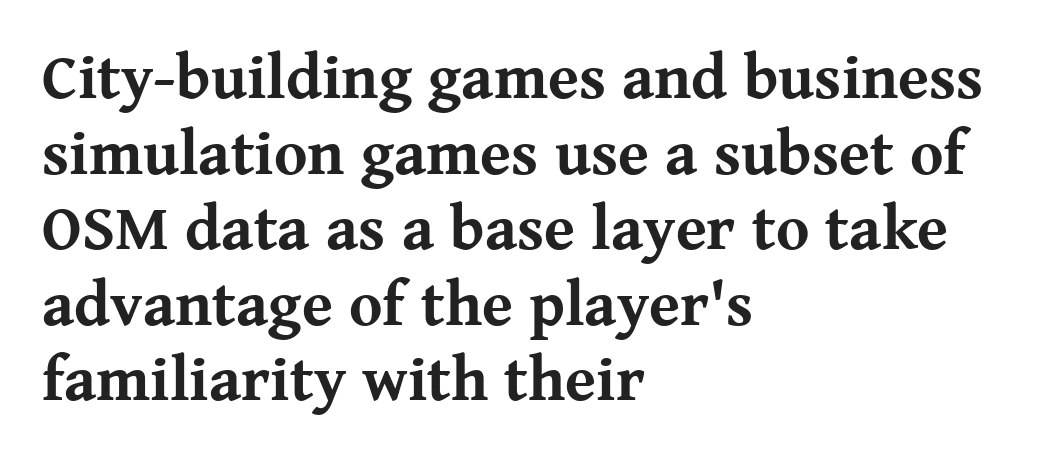
The face used here has the dense, thick strokes of a bold. A clean baseline with only descenders dipping below it. Line starts are locked; line ends wander. You can tell from the footed stems that serif type was used. No italicization has been applied; the sample stays upright.
